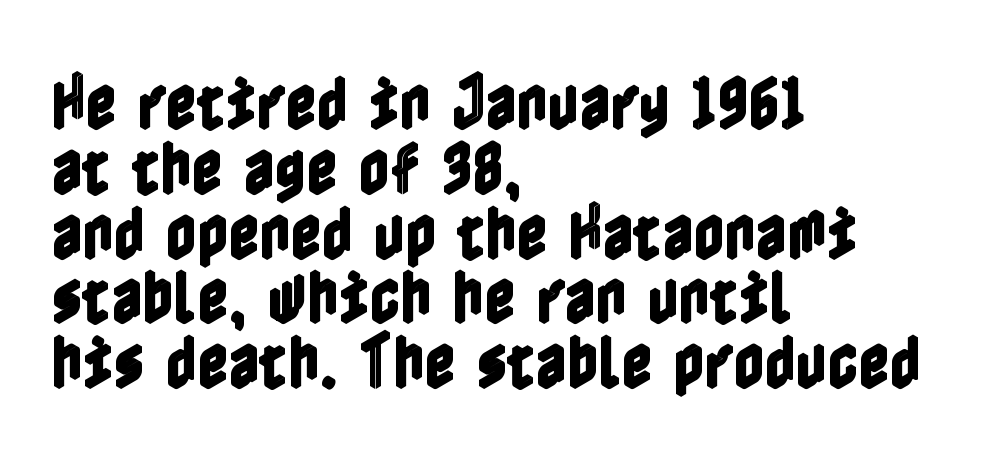
Beneath every word, the page is bare. Posture: straight, roman, zero tilt. Layout note: lines flush left. Short note: letters normally spaced. Rows of type sit shoulder to shoulder in the vertical direction.
